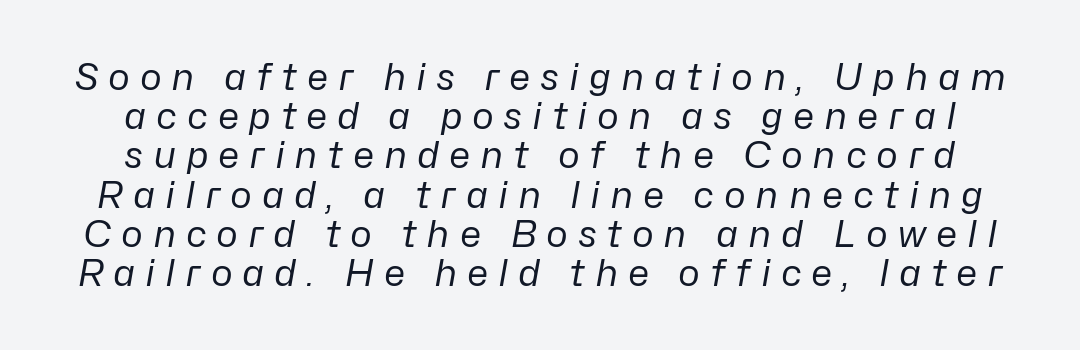
Q: Is the text bold? A: No.
Q: Is the text italic (slanted)? A: Yes, it leans right by about 10 degrees.
Q: Is the text underlined? A: No.
Q: Is the spacing between letters normal or unusually wide? A: Unusually wide.
Q: Is the spacing between lines tight, normal or loose? A: Tight.
Q: Width (condensed, normal, or wide)? A: Normal.
Q: Stroke contrast? A: Low.
Q: x-height? A: Medium.
Q: Monospaced? A: No.
